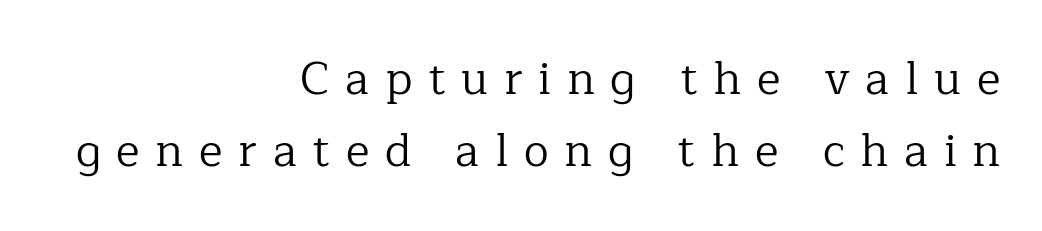
{"serif": "yes", "italic": "no", "bold": "no", "weight": "regular", "width": "normal", "stroke_contrast": "low", "x_height": "medium", "monospaced": "no", "underline": "no", "align": "right", "line_spacing": "normal", "line_spacing_ratio": 1.6, "letter_spacing": "wide", "letter_spacing_em": 0.35, "glyph_px": 45}
